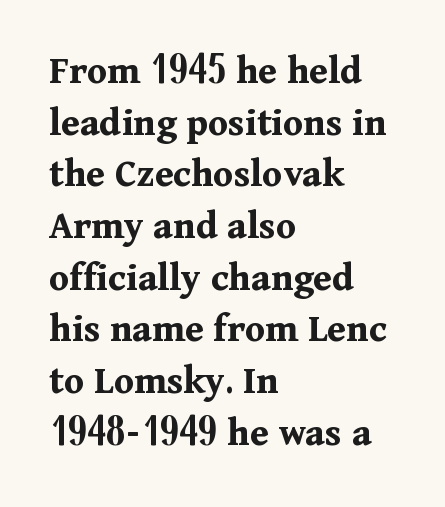
{"serif": "yes", "italic": "no", "bold": "yes", "weight": "bold", "width": "normal", "stroke_contrast": "medium", "x_height": "medium", "monospaced": "no", "underline": "no", "align": "left", "line_spacing": "normal", "line_spacing_ratio": 1.26, "letter_spacing": "normal", "letter_spacing_em": 0.0, "glyph_px": 41}
